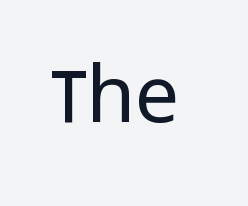
The image shows 79 px light sans-serif type, upright; set normal letter spacing, not underlined; low stroke contrast and a medium x-height.
